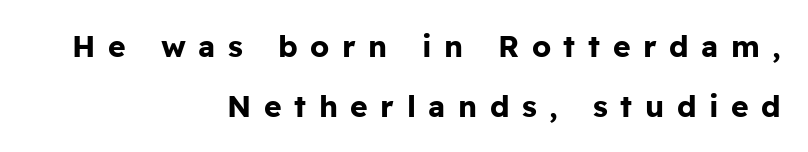
Q: Is the text bold? A: Yes.
Q: Is the text italic (slanted)? A: No, it is upright.
Q: Is the typeface a serif or a sans-serif typeface? A: Sans-serif.
Q: Is the text underlined? A: No.
Q: How is the paragraph aligned? A: Right-aligned.
Q: Is the spacing between letters normal or unusually wide? A: Unusually wide.
Q: Is the spacing between lines tight, normal or loose? A: Loose.
Q: Width (condensed, normal, or wide)? A: Normal.
Q: Stroke contrast? A: Low.
Q: x-height? A: Medium.
Q: Monospaced? A: No.
